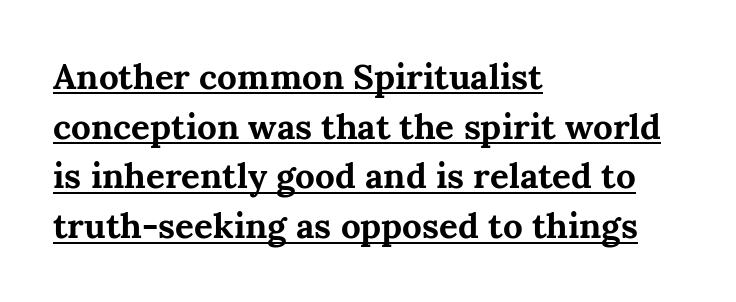
The image shows 35 px bold serif type, upright; set left-aligned, normal line spacing (1.42x), normal letter spacing, underlined; medium stroke contrast and a medium x-height.
